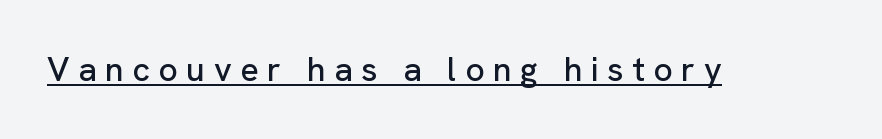
Q: Is the text italic (slanted)? A: No, it is upright.
Q: Is the typeface a serif or a sans-serif typeface? A: Sans-serif.
Q: Is the text underlined? A: Yes.
Q: Is the spacing between letters normal or unusually wide? A: Unusually wide.
Q: Width (condensed, normal, or wide)? A: Normal.
Q: Stroke contrast? A: Low.
Q: x-height? A: Medium.
Q: Monospaced? A: No.
